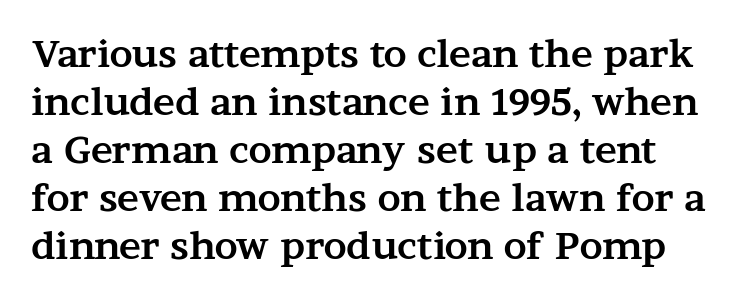
Words appear dense and cohesive because spacing is normal. Compared with an ordinary text face, these strokes are far heavier — a full bold. Evenly set lines give the paragraph a standard silhouette. Descenders hang freely into open space. It's the straight-up-and-down kind of type. Think of a printed novel: that variable character pitch is what you see here.
